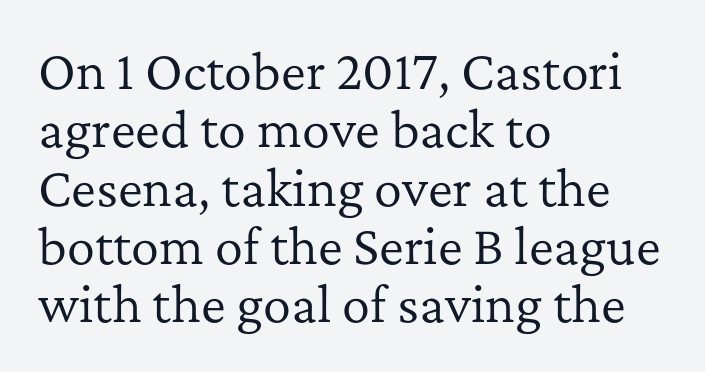
{"serif": "yes", "italic": "no", "bold": "no", "weight": "regular", "width": "normal", "stroke_contrast": "low", "x_height": "medium", "monospaced": "no", "underline": "no", "align": "left", "line_spacing_ratio": 1.24, "letter_spacing": "normal", "letter_spacing_em": 0.0, "glyph_px": 47}
